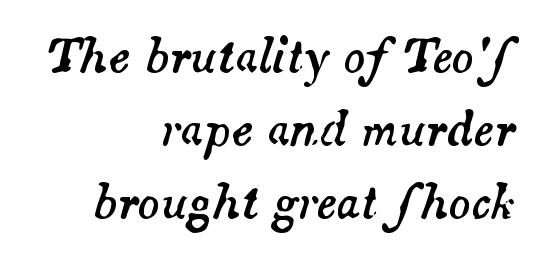
{"italic": "yes", "lean": "right", "slant_degrees": 14, "width": "normal", "stroke_contrast": "medium", "x_height": "small", "monospaced": "no", "underline": "no", "align": "right", "line_spacing": "normal", "line_spacing_ratio": 1.62, "letter_spacing": "normal", "letter_spacing_em": 0.0, "glyph_px": 45}
